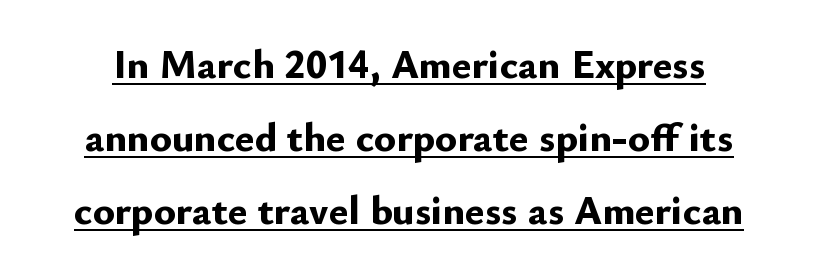
Q: Is the text bold? A: Yes.
Q: Is the text italic (slanted)? A: No, it is upright.
Q: Is the typeface a serif or a sans-serif typeface? A: Sans-serif.
Q: Is the text underlined? A: Yes.
Q: Is the spacing between letters normal or unusually wide? A: Normal.
Q: Width (condensed, normal, or wide)? A: Normal.
Q: Stroke contrast? A: Low.
Q: x-height? A: Small.
Q: Monospaced? A: No.
